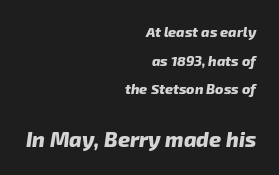
The face used here has a pronounced slope to its letters. There is no visible air inserted between adjacent glyphs. Clear beneath every line of the passage. You could fit nearly another row in the gap between these rows. Its strokes are broad and dark, the hallmark of bold type.
